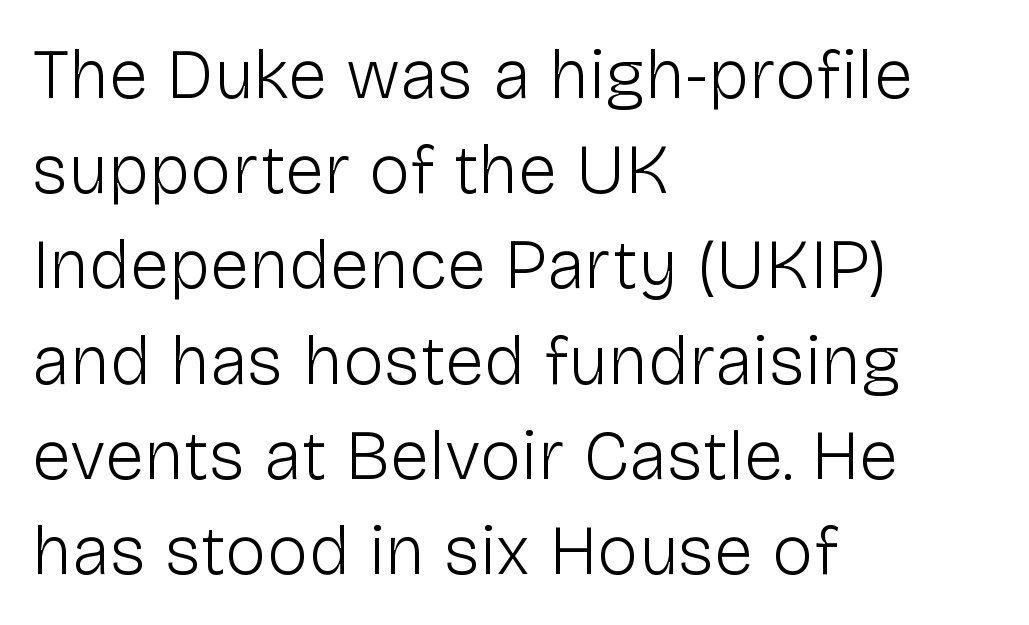
Q: Is the text bold? A: No.
Q: Is the text italic (slanted)? A: No, it is upright.
Q: Is the typeface a serif or a sans-serif typeface? A: Sans-serif.
Q: Is the text underlined? A: No.
Q: How is the paragraph aligned? A: Left-aligned.
Q: Is the spacing between letters normal or unusually wide? A: Normal.
Q: Is the spacing between lines tight, normal or loose? A: Normal.
Q: Width (condensed, normal, or wide)? A: Normal.
Q: Stroke contrast? A: Low.
Q: x-height? A: Medium.
Q: Monospaced? A: No.
